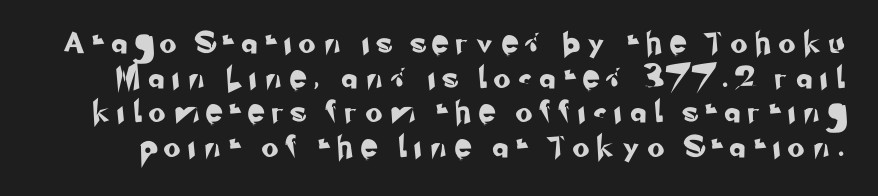
The image shows 21 px text type; set normal line spacing (1.65x), unusually wide letter spacing (+0.5 em), not underlined.
